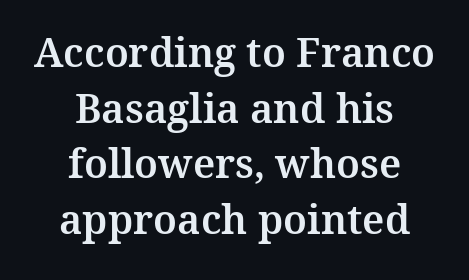
Q: Is the text italic (slanted)? A: No, it is upright.
Q: Is the typeface a serif or a sans-serif typeface? A: Serif.
Q: Is the text underlined? A: No.
Q: How is the paragraph aligned? A: Centered.
Q: Is the spacing between letters normal or unusually wide? A: Normal.
Q: Is the spacing between lines tight, normal or loose? A: Normal.
Q: Width (condensed, normal, or wide)? A: Normal.
Q: Stroke contrast? A: Medium.
Q: x-height? A: Medium.
Q: Monospaced? A: No.
